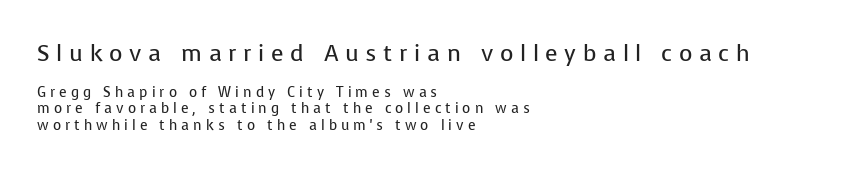
These lines stack with their left ends in a neat column. Tracking here is generous; glyphs stand well apart from one another. The strip under each line holds only bare page. This is the regular roman posture of the typeface.
